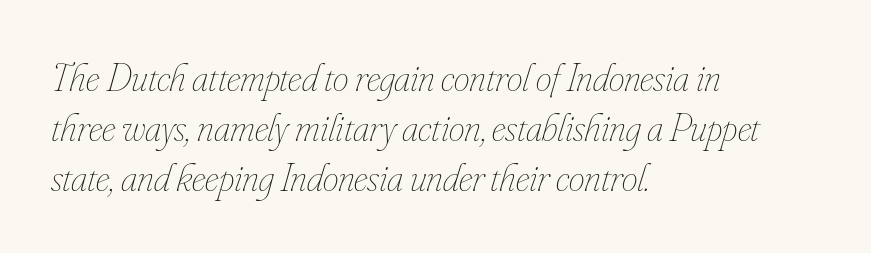
{"italic": "yes", "lean": "right", "slant_degrees": 16, "bold": "no", "weight": "thin", "width": "condensed", "stroke_contrast": "low", "x_height": "small", "monospaced": "no", "underline": "no", "align": "left", "line_spacing": "normal", "line_spacing_ratio": 1.25, "letter_spacing": "normal", "letter_spacing_em": 0.0, "glyph_px": 40}
